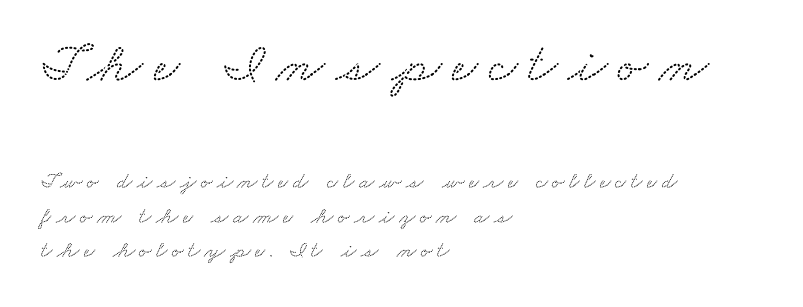
This sample is left-justified, so line endings fall wherever the words run out. This sample has the flowing, uneven cadence of proportional lettering. Of the two passages, the one on top uses the larger point size. The area under the type is left untouched.
